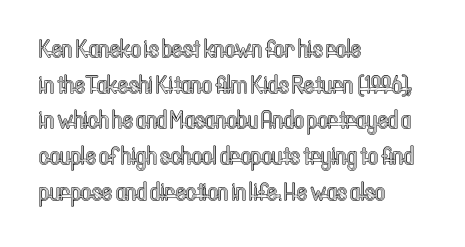
Q: Is the text italic (slanted)? A: No, it is upright.
Q: Is the text underlined? A: No.
Q: How is the paragraph aligned? A: Left-aligned.
Q: Is the spacing between letters normal or unusually wide? A: Normal.
Q: Is the spacing between lines tight, normal or loose? A: Normal.
